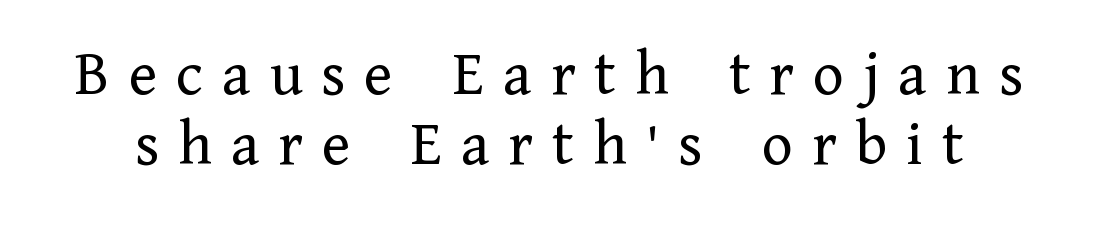
The image shows 65 px regular-weight serif type, upright; set tight line spacing (1.08x), unusually wide letter spacing (+0.29 em), not underlined; low stroke contrast and a medium x-height.
